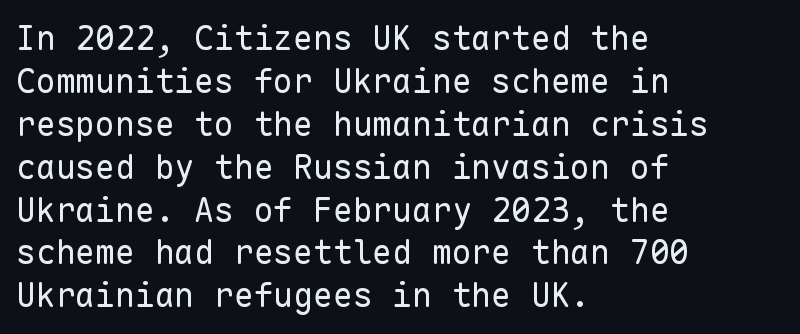
Q: Is the text bold? A: No.
Q: Is the text italic (slanted)? A: No, it is upright.
Q: Is the typeface a serif or a sans-serif typeface? A: Sans-serif.
Q: Is the text underlined? A: No.
Q: How is the paragraph aligned? A: Left-aligned.
Q: Is the spacing between letters normal or unusually wide? A: Normal.
Q: Is the spacing between lines tight, normal or loose? A: Normal.
Q: Width (condensed, normal, or wide)? A: Normal.
Q: Stroke contrast? A: Low.
Q: x-height? A: Medium.
Q: Monospaced? A: Yes.
